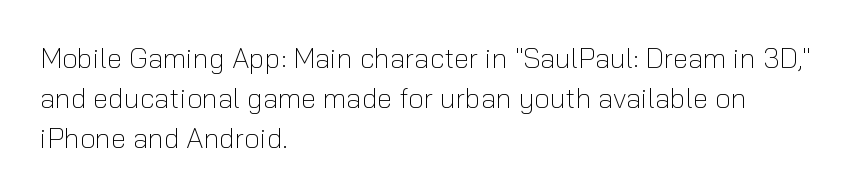
Underlining? Definitely not there. Whoever set this chose a conventional vertical rhythm. Think standard paragraph weight, or any step lighter than that. The type is set solid horizontally, with unmodified tracking. Each letter keeps its own natural width here, so spacing adapts to shape.
